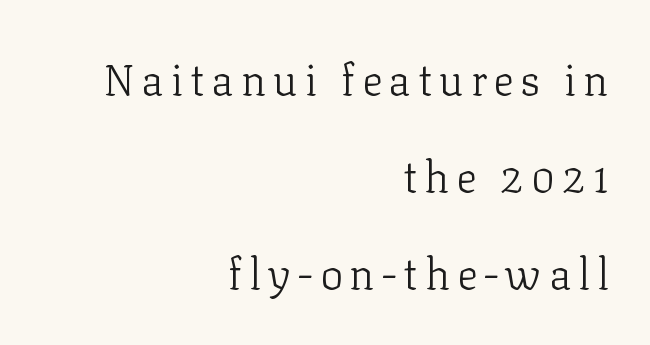
Teacher's note: observe the even right margin — that is flush-right alignment. Compared with a typical body face, this is equally light or lighter still. Descenders hang freely into open space. The font family rendered here belongs to the serif group. Leading: increased. This sample has the flowing, uneven cadence of proportional lettering.
